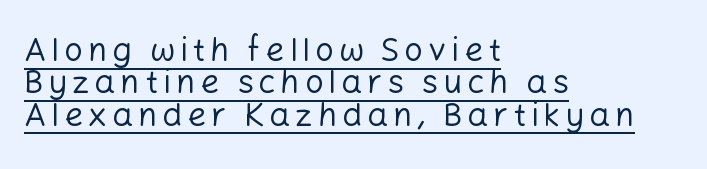
{"serif": "no", "italic": "no", "bold": "no", "weight": "regular", "width": "normal", "stroke_contrast": "low", "x_height": "medium", "monospaced": "no", "underline": "yes", "align": "left", "line_spacing": "tight", "line_spacing_ratio": 0.98, "glyph_px": 33}
